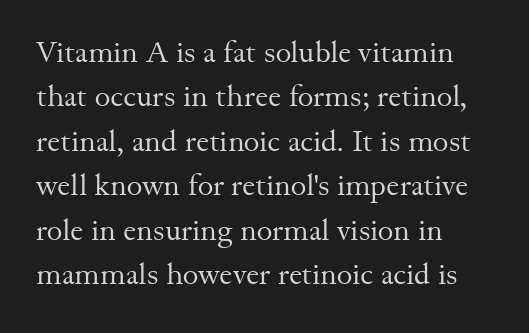
{"serif": "yes", "italic": "no", "bold": "no", "weight": "regular", "width": "normal", "stroke_contrast": "medium", "x_height": "small", "monospaced": "no", "underline": "no", "align": "left", "line_spacing": "normal", "line_spacing_ratio": 1.48, "letter_spacing": "normal", "letter_spacing_em": 0.0, "glyph_px": 30}
